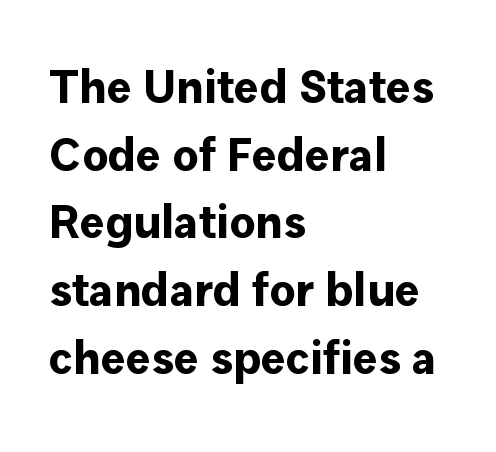
The letters advance in unequal steps, a hallmark of proportional type. Rows of type keep a routine distance in the vertical direction. As a designer I'd log this as weight 700, bold. Compared with a centered layout, this one pins lines to the left instead. The type is set solid horizontally, with unmodified tracking.
